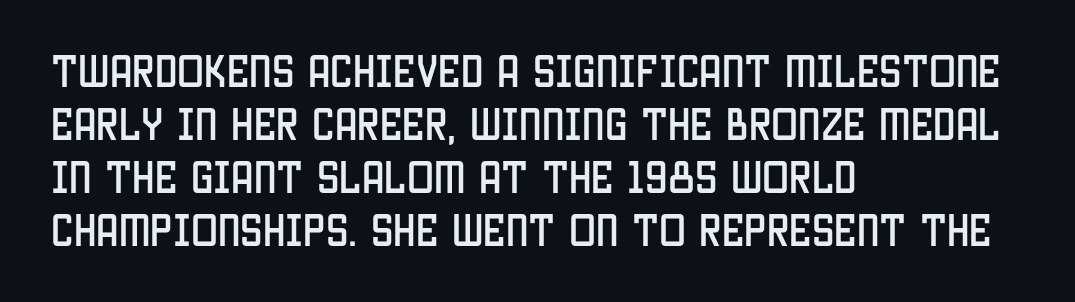
Q: Is the text italic (slanted)? A: No, it is upright.
Q: Is the typeface a serif or a sans-serif typeface? A: Sans-serif.
Q: Is the text underlined? A: No.
Q: How is the paragraph aligned? A: Left-aligned.
Q: Is the spacing between letters normal or unusually wide? A: Normal.
Q: Is the spacing between lines tight, normal or loose? A: Normal.
Q: Width (condensed, normal, or wide)? A: Condensed.
Q: Stroke contrast? A: Low.
Q: x-height? A: Large.
Q: Monospaced? A: No.
